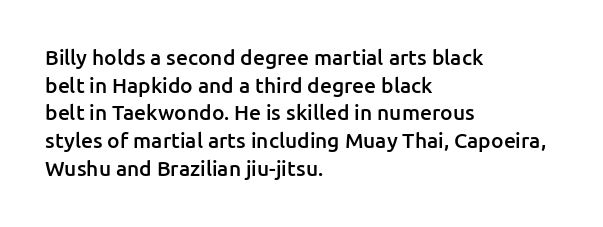
Q: Is the text bold? A: Semi-bold.
Q: Is the text italic (slanted)? A: No, it is upright.
Q: Is the text underlined? A: No.
Q: How is the paragraph aligned? A: Left-aligned.
Q: Is the spacing between letters normal or unusually wide? A: Normal.
Q: Is the spacing between lines tight, normal or loose? A: Normal.
